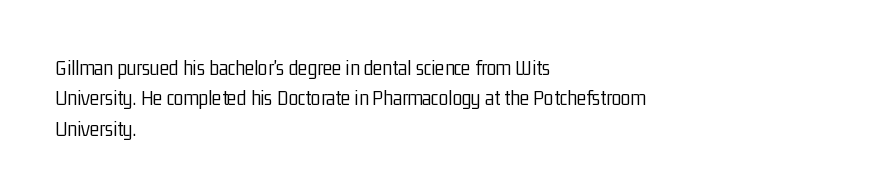
A quiet, ordinary-to-light weight characterises the typeface. The text block is weighted toward the left margin, trailing off unevenly rightward. This rendering leaves character spacing at its baseline value. Characters remain perfectly vertical along every line. The strip under each line holds only bare page.
